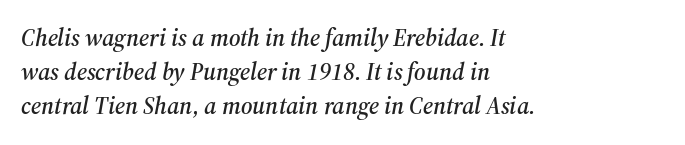
{"italic": "yes", "lean": "right", "slant_degrees": 12, "underline": "no", "align": "left", "line_spacing": "normal", "line_spacing_ratio": 1.42, "letter_spacing": "normal", "letter_spacing_em": 0.0, "glyph_px": 24}
